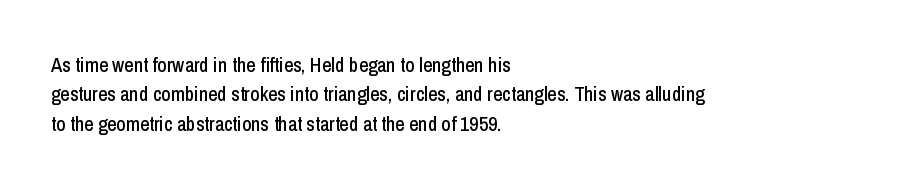
Notice how the passage keeps a crisp vertical edge on the left only. The space directly below the letters is spotless. The designer left line spacing at the default. Honestly, the letter spacing is just normal — you wouldn't notice it. Posture: vertical.
